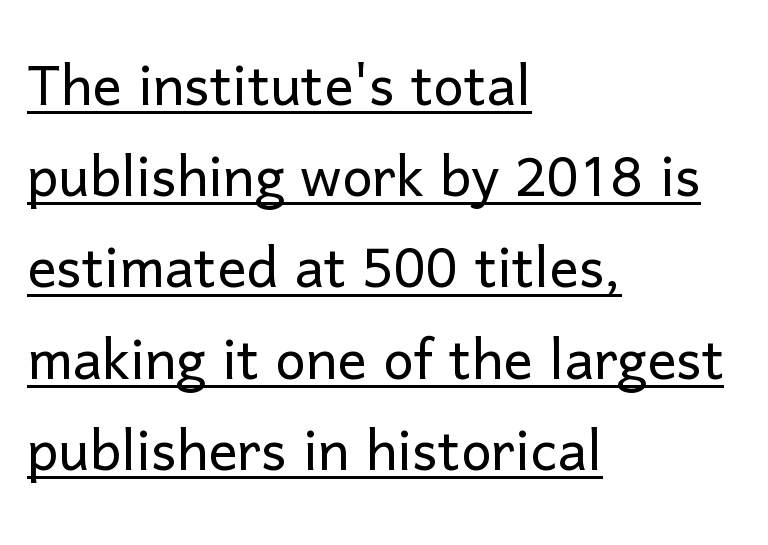
Q: Is the text bold? A: No.
Q: Is the text italic (slanted)? A: No, it is upright.
Q: Is the typeface a serif or a sans-serif typeface? A: Sans-serif.
Q: Is the text underlined? A: Yes.
Q: How is the paragraph aligned? A: Left-aligned.
Q: Is the spacing between letters normal or unusually wide? A: Normal.
Q: Is the spacing between lines tight, normal or loose? A: Normal.
Q: Width (condensed, normal, or wide)? A: Normal.
Q: Stroke contrast? A: Low.
Q: x-height? A: Medium.
Q: Monospaced? A: No.
